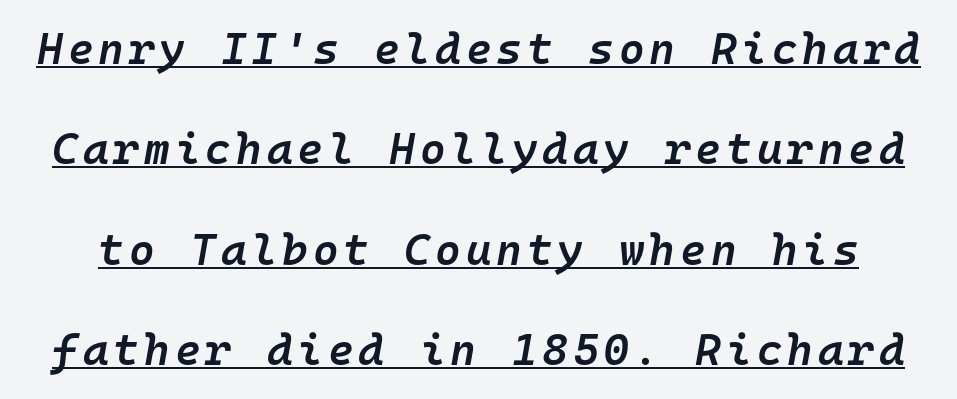
{"italic": "yes", "lean": "right", "slant_degrees": 10, "bold": "semi", "weight": "semibold", "width": "normal", "stroke_contrast": "low", "x_height": "medium", "monospaced": "yes", "underline": "yes", "line_spacing": "loose", "line_spacing_ratio": 2.28, "glyph_px": 44}
